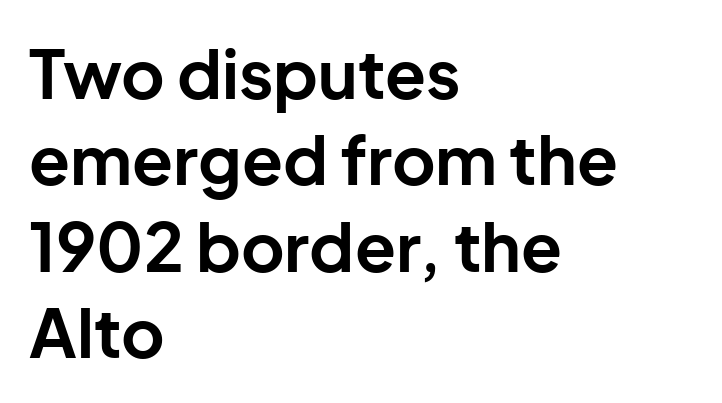
{"serif": "no", "italic": "no", "bold": "yes", "weight": "bold", "width": "normal", "stroke_contrast": "low", "x_height": "medium", "monospaced": "no", "underline": "no", "align": "left", "line_spacing": "normal", "line_spacing_ratio": 1.29, "letter_spacing": "normal", "letter_spacing_em": 0.0, "glyph_px": 67}
